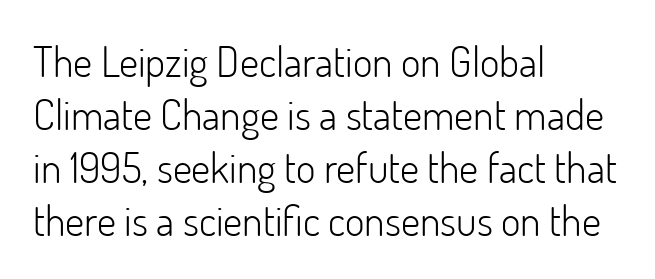
{"serif": "no", "italic": "no", "bold": "no", "weight": "light", "width": "normal", "stroke_contrast": "low", "x_height": "small", "monospaced": "no", "underline": "no", "align": "left", "line_spacing": "normal", "line_spacing_ratio": 1.26, "letter_spacing": "normal", "letter_spacing_em": 0.0, "glyph_px": 42}
